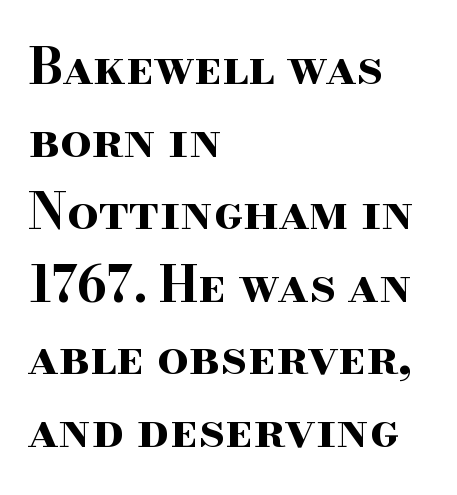
The lettering stays uniformly vertical, giving the passage a roman look. Is this a fixed-width face? No — the glyphs have proportional, varying widths. Little horizontal feet cap the strokes, marking this as serif type. Does extra space separate the letters? No, they use regular spacing. Notice how thick the strokes are: this is what a full bold looks like. The typesetter chose a ragged-right arrangement here.
